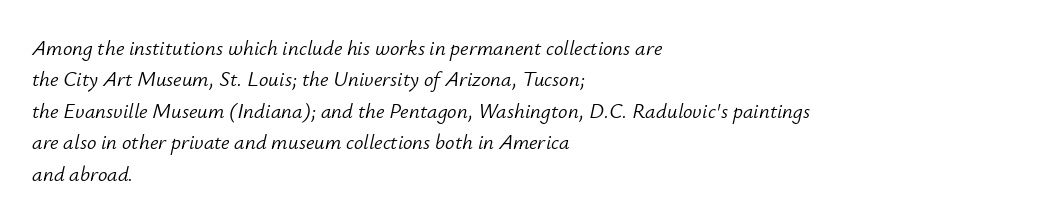
Casual observation: everything's shoved over to the left. Caption: face not bold, strokes unweighted. Underline: absent. The letters are slanted; this is an italic face.
